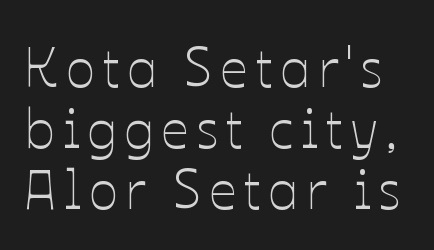
Q: Is the text bold? A: No.
Q: Is the text italic (slanted)? A: No, it is upright.
Q: Is the text underlined? A: No.
Q: Is the spacing between lines tight, normal or loose? A: Tight.
Q: Width (condensed, normal, or wide)? A: Normal.
Q: Stroke contrast? A: Low.
Q: x-height? A: Medium.
Q: Monospaced? A: No.
